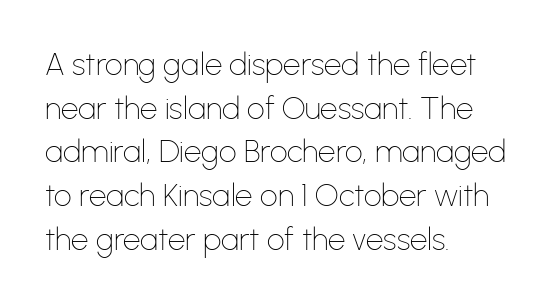
Q: Is the text bold? A: No.
Q: Is the text italic (slanted)? A: No, it is upright.
Q: Is the typeface a serif or a sans-serif typeface? A: Sans-serif.
Q: Is the text underlined? A: No.
Q: How is the paragraph aligned? A: Left-aligned.
Q: Is the spacing between letters normal or unusually wide? A: Normal.
Q: Is the spacing between lines tight, normal or loose? A: Normal.
Q: Width (condensed, normal, or wide)? A: Normal.
Q: Stroke contrast? A: Low.
Q: x-height? A: Medium.
Q: Monospaced? A: No.
